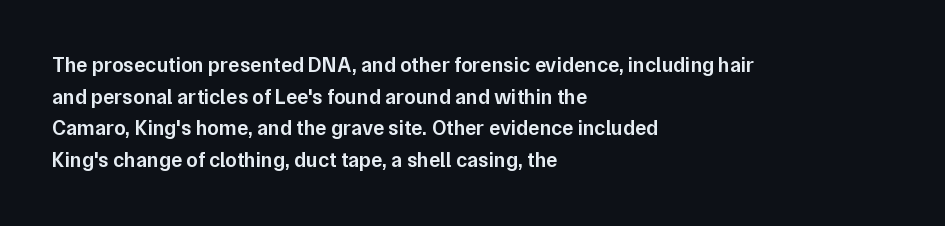
Italic? Not at all — the glyphs are vertical. A typesetter would call this zero additional tracking. The typesetting leans somewhat heavy: a semibold. The string is rendered with underlining switched off. The setting favours the left margin, as ordinary paragraphs usually do.
